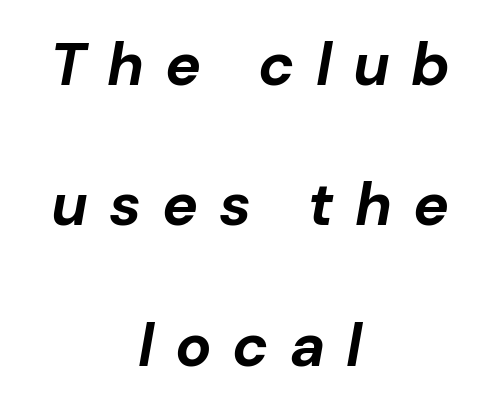
The image shows 60 px bold type, italic (leaning right); set centered, loose line spacing (2.34x), unusually wide letter spacing (+0.35 em), not underlined; low stroke contrast and a medium x-height.
